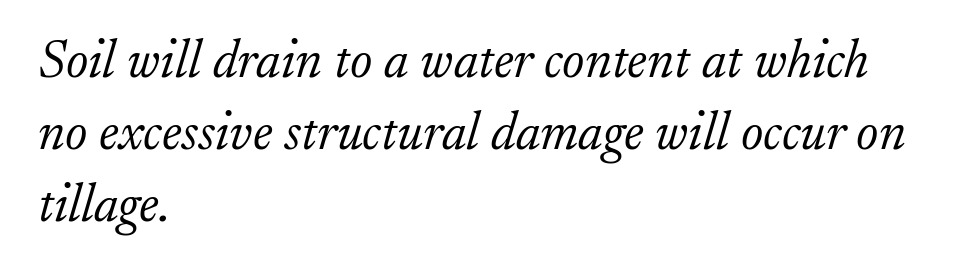
Q: Is the text bold? A: No.
Q: Is the text italic (slanted)? A: Yes, it leans right by about 17 degrees.
Q: Is the typeface a serif or a sans-serif typeface? A: Serif.
Q: Is the text underlined? A: No.
Q: How is the paragraph aligned? A: Left-aligned.
Q: Is the spacing between letters normal or unusually wide? A: Normal.
Q: Is the spacing between lines tight, normal or loose? A: Normal.
Q: Width (condensed, normal, or wide)? A: Normal.
Q: Stroke contrast? A: Low.
Q: x-height? A: Small.
Q: Monospaced? A: No.
